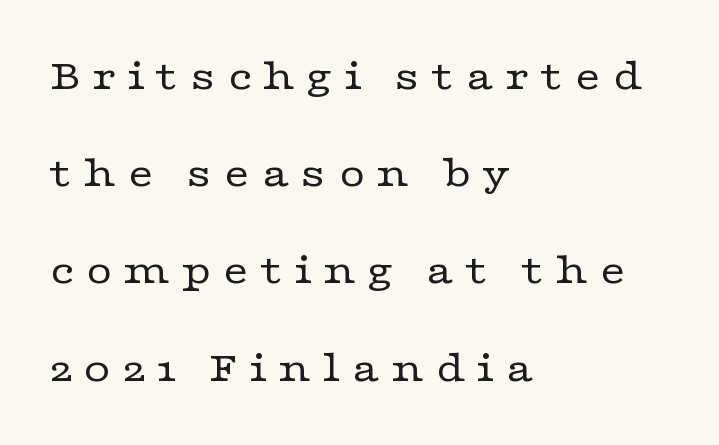
Underline: absent. Leftover space on each line is placed entirely after the last word. The cut favours lightness, reaching ordinary text weight at its darkest. Unlike italic type, these characters show no tilt at all.
